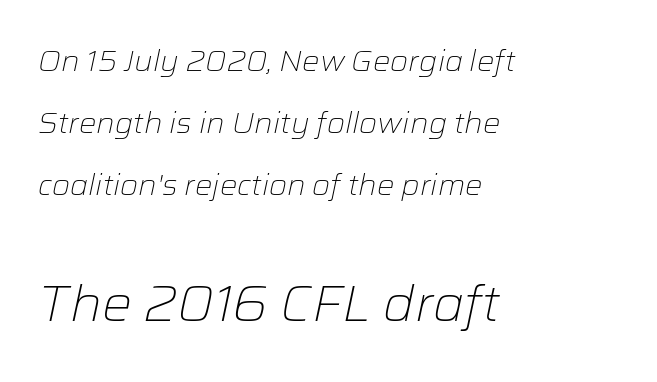
{"italic": "yes", "lean": "right", "slant_degrees": 12, "bold": "no", "weight": "light", "width": "normal", "stroke_contrast": "low", "x_height": "medium", "monospaced": "no", "underline": "no", "align": "left", "line_spacing": "loose", "line_spacing_ratio": 2.14, "letter_spacing": "normal", "letter_spacing_em": 0.0, "larger_block": "second", "size_ratio": 1.72, "glyph_px": 50}
